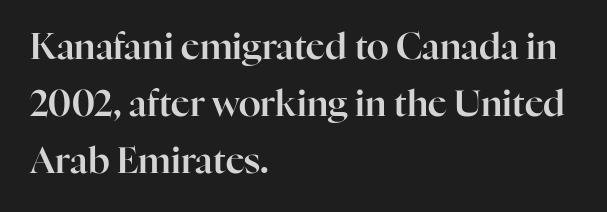
Q: Is the text italic (slanted)? A: No, it is upright.
Q: Is the typeface a serif or a sans-serif typeface? A: Serif.
Q: Is the text underlined? A: No.
Q: How is the paragraph aligned? A: Left-aligned.
Q: Is the spacing between letters normal or unusually wide? A: Normal.
Q: Is the spacing between lines tight, normal or loose? A: Normal.
Q: Width (condensed, normal, or wide)? A: Normal.
Q: Stroke contrast? A: High.
Q: x-height? A: Medium.
Q: Monospaced? A: No.
